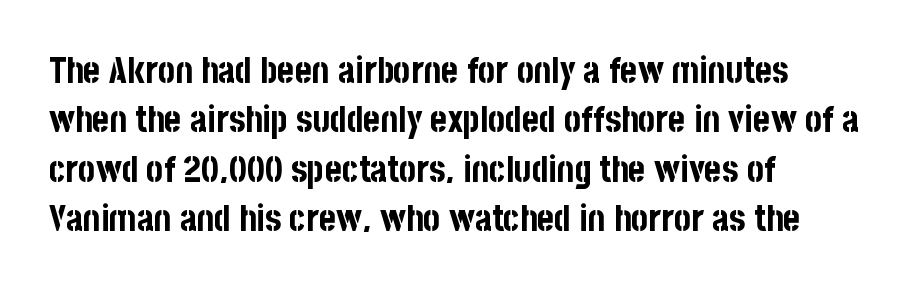
The image shows 36 px bold, condensed sans-serif type, upright; set left-aligned, normal line spacing (1.37x), normal letter spacing, not underlined; low stroke contrast and a large x-height.
